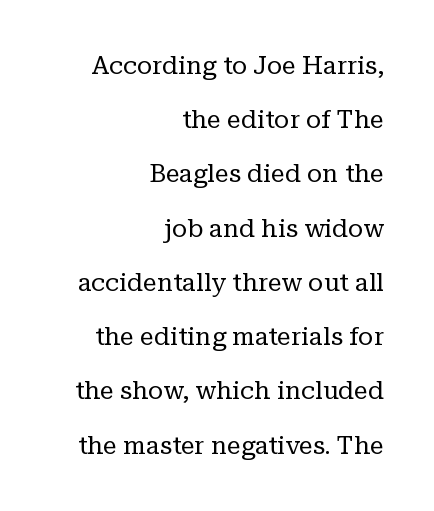
Q: Is the text bold? A: No.
Q: Is the text italic (slanted)? A: No, it is upright.
Q: Is the text underlined? A: No.
Q: How is the paragraph aligned? A: Right-aligned.
Q: Is the spacing between letters normal or unusually wide? A: Normal.
Q: Is the spacing between lines tight, normal or loose? A: Loose.
